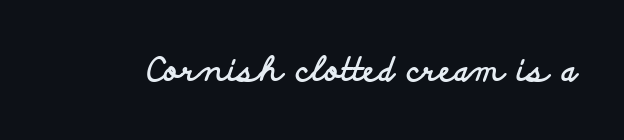
Letter spacing: default. Grotesque or geometric, the face here clearly has no serifs. Each letter keeps its own natural width here, so spacing adapts to shape. The words here are not underlined. Every letter is thick-stroked: bold, no question.
